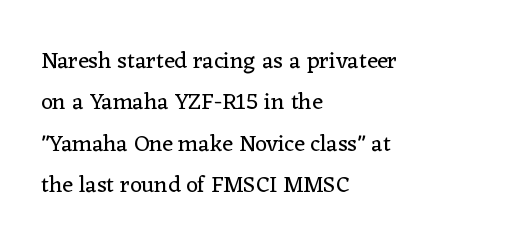
The image shows 23 px text type, upright; set left-aligned, line spacing 1.8x, normal letter spacing, not underlined.
